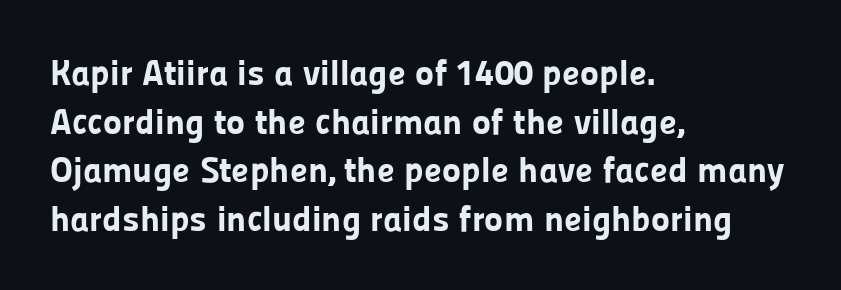
Q: Is the text bold? A: Yes.
Q: Is the text italic (slanted)? A: No, it is upright.
Q: Is the typeface a serif or a sans-serif typeface? A: Sans-serif.
Q: Is the text underlined? A: No.
Q: How is the paragraph aligned? A: Left-aligned.
Q: Is the spacing between letters normal or unusually wide? A: Normal.
Q: Is the spacing between lines tight, normal or loose? A: Normal.
Q: Width (condensed, normal, or wide)? A: Normal.
Q: Stroke contrast? A: Low.
Q: x-height? A: Medium.
Q: Monospaced? A: No.
